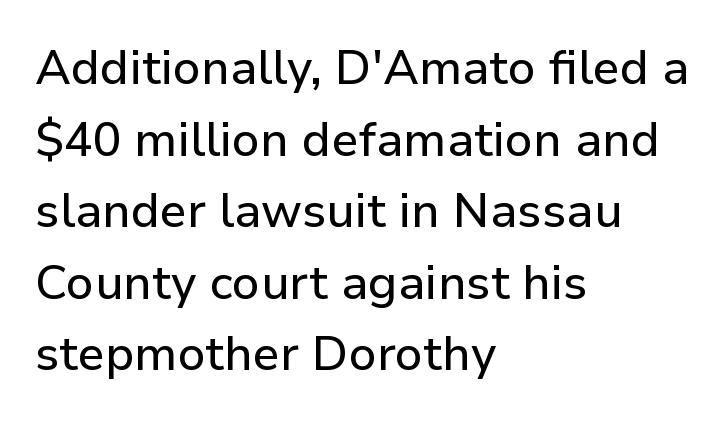
{"serif": "no", "italic": "no", "width": "normal", "stroke_contrast": "low", "x_height": "medium", "monospaced": "no", "underline": "no", "align": "left", "line_spacing": "normal", "line_spacing_ratio": 1.49, "letter_spacing": "normal", "letter_spacing_em": 0.0, "glyph_px": 48}
